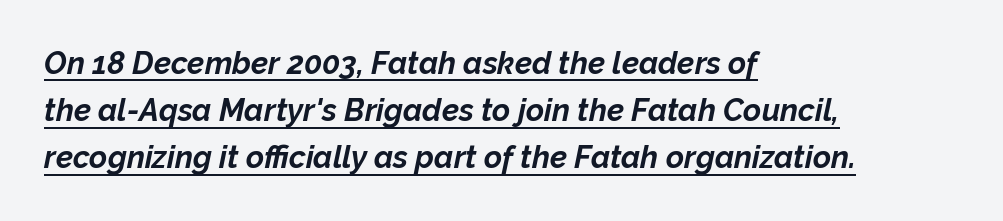
{"italic": "yes", "lean": "right", "slant_degrees": 12, "bold": "yes", "weight": "bold", "width": "normal", "stroke_contrast": "low", "x_height": "medium", "monospaced": "no", "underline": "yes", "align": "left", "line_spacing": "normal", "line_spacing_ratio": 1.52, "letter_spacing": "normal", "letter_spacing_em": 0.0, "glyph_px": 31}
